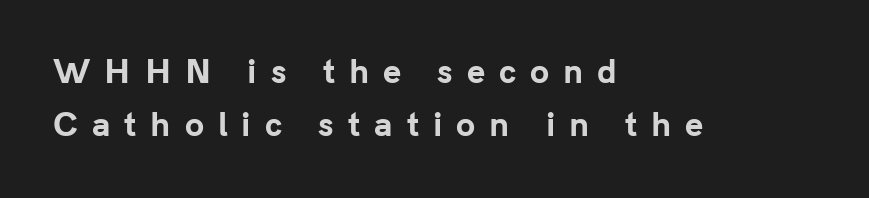
Underline: absent. How heavy is the stroke? Heavy — this is a bold. Does the copy run flush right? No — it runs flush left. There is plenty of visible air inserted between adjacent glyphs. You could not count columns in this text — the font is proportionally spaced. It's the straight-up-and-down kind of type.
